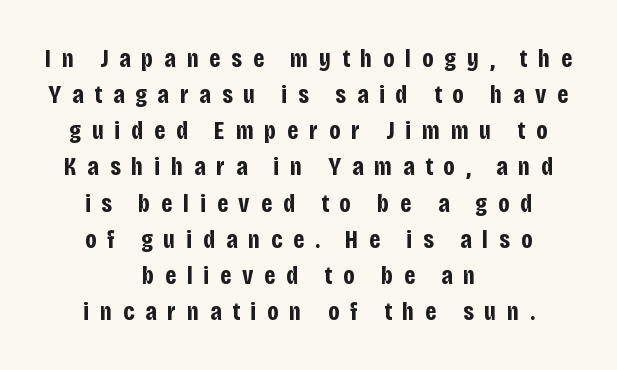
Q: Is the text bold? A: Yes.
Q: Is the text italic (slanted)? A: No, it is upright.
Q: Is the text underlined? A: No.
Q: How is the paragraph aligned? A: Centered.
Q: Is the spacing between letters normal or unusually wide? A: Unusually wide.
Q: Is the spacing between lines tight, normal or loose? A: Normal.
